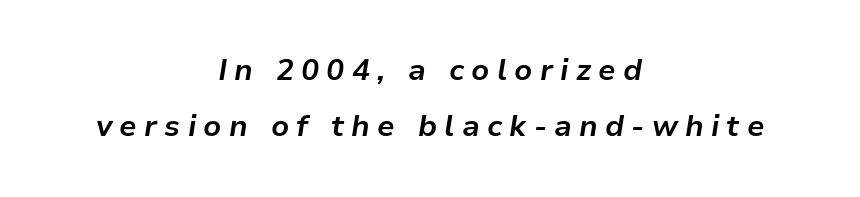
The image shows 30 px bold type, italic (leaning right); set centered, line spacing 1.87x, unusually wide letter spacing (+0.24 em), not underlined; low stroke contrast and a medium x-height.
